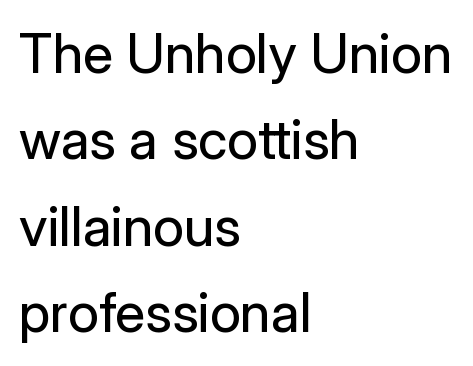
{"serif": "no", "italic": "no", "bold": "no", "weight": "regular", "width": "normal", "stroke_contrast": "low", "x_height": "medium", "monospaced": "no", "underline": "no", "align": "left", "line_spacing": "normal", "line_spacing_ratio": 1.57, "letter_spacing": "normal", "letter_spacing_em": 0.0, "glyph_px": 55}
